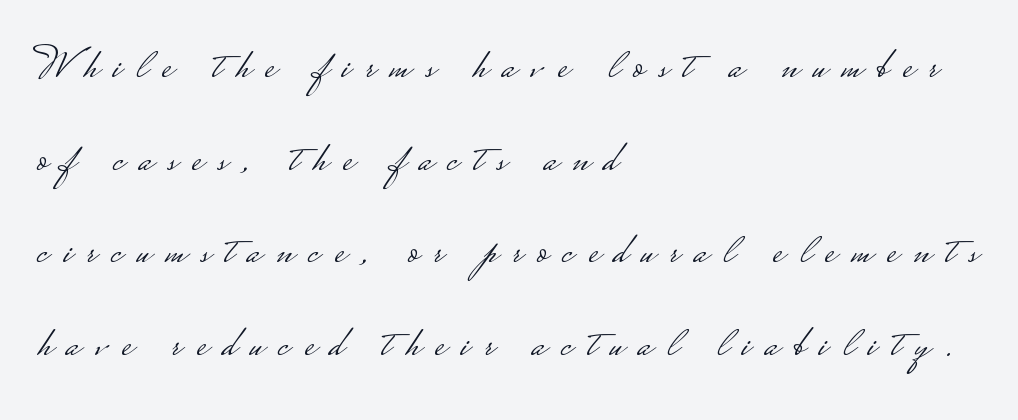
{"serif": "no", "bold": "no", "weight": "light", "width": "wide", "stroke_contrast": "low", "monospaced": "no", "underline": "no", "align": "left", "line_spacing": "loose", "line_spacing_ratio": 2.06, "letter_spacing": "wide", "letter_spacing_em": 0.33, "glyph_px": 45}
